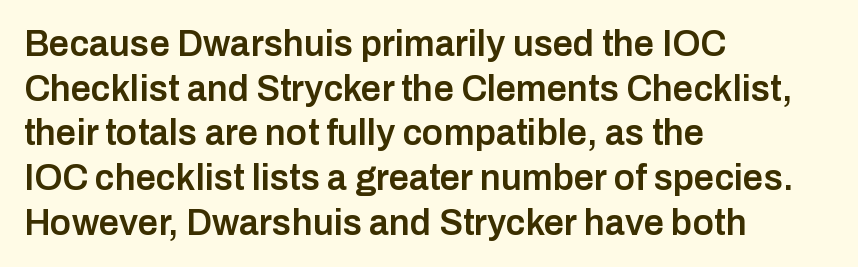
{"serif": "no", "italic": "no", "bold": "semi", "weight": "semibold", "width": "normal", "stroke_contrast": "low", "x_height": "medium", "monospaced": "no", "underline": "no", "align": "left", "line_spacing_ratio": 1.24, "letter_spacing": "normal", "letter_spacing_em": 0.0, "glyph_px": 36}
